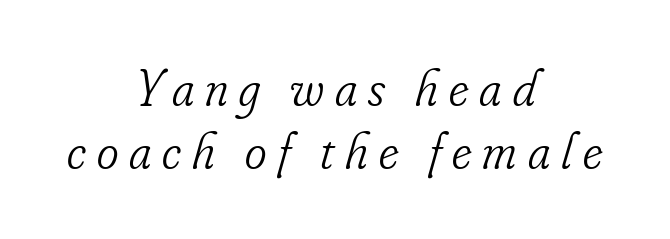
There is plenty of visible air inserted between adjacent glyphs. Compared with a typical body face, this is equally light or lighter still. Notice how the passage keeps no hard edge, just a central spine. Font category for this specimen: serif. If you drew a line through each stem, it would be angled. Is this a fixed-width face? No — the glyphs have proportional, varying widths.
